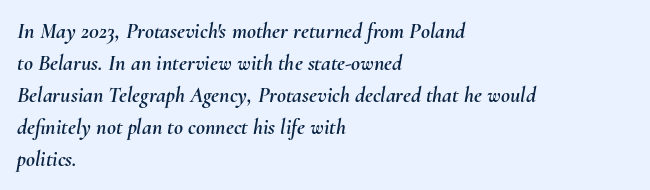
Q: Is the text italic (slanted)? A: Yes, it leans right by about 10 degrees.
Q: Is the text underlined? A: No.
Q: How is the paragraph aligned? A: Left-aligned.
Q: Is the spacing between letters normal or unusually wide? A: Normal.
Q: Is the spacing between lines tight, normal or loose? A: Normal.
